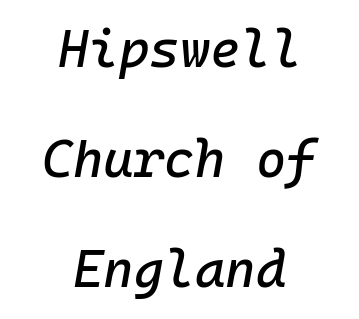
Q: Is the text italic (slanted)? A: Yes, it leans right by about 10 degrees.
Q: Is the text underlined? A: No.
Q: How is the paragraph aligned? A: Centered.
Q: Is the spacing between letters normal or unusually wide? A: Normal.
Q: Is the spacing between lines tight, normal or loose? A: Loose.
Q: Width (condensed, normal, or wide)? A: Normal.
Q: Stroke contrast? A: Low.
Q: x-height? A: Medium.
Q: Monospaced? A: Yes.
